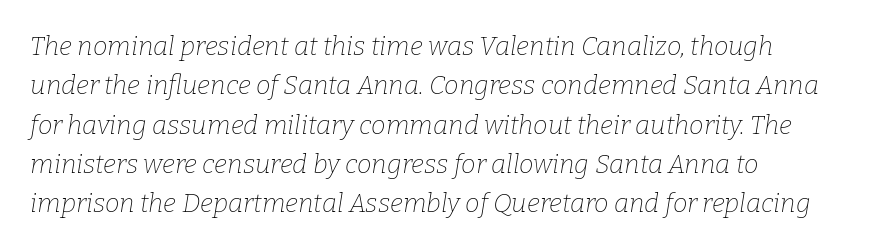
The image shows 26 px text type, italic (leaning right); set left-aligned, normal line spacing (1.51x), normal letter spacing, not underlined.
